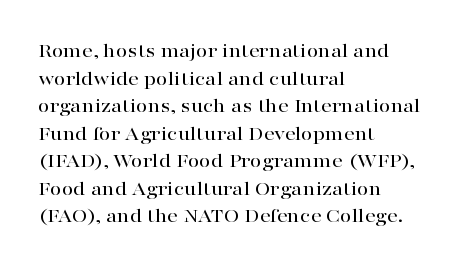
{"italic": "no", "underline": "no", "align": "left", "line_spacing": "normal", "line_spacing_ratio": 1.31, "letter_spacing": "normal", "letter_spacing_em": 0.0, "glyph_px": 21}
